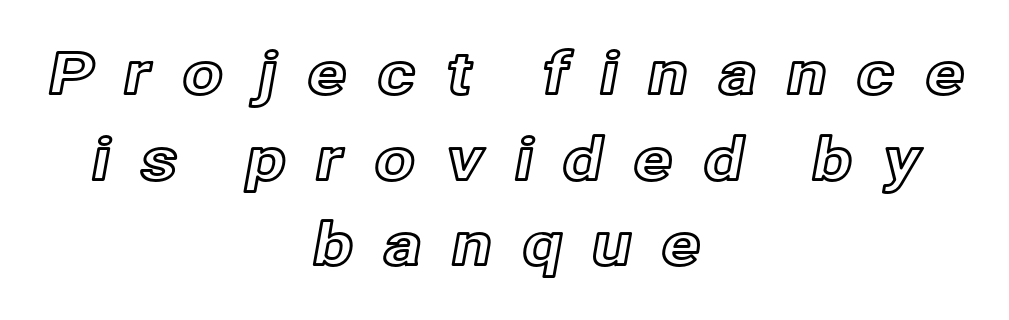
Q: Is the text italic (slanted)? A: Yes.
Q: Is the text underlined? A: No.
Q: How is the paragraph aligned? A: Centered.
Q: Is the spacing between letters normal or unusually wide? A: Unusually wide.
Q: Is the spacing between lines tight, normal or loose? A: Normal.
Q: Width (condensed, normal, or wide)? A: Normal.
Q: x-height? A: Medium.
Q: Monospaced? A: No.
